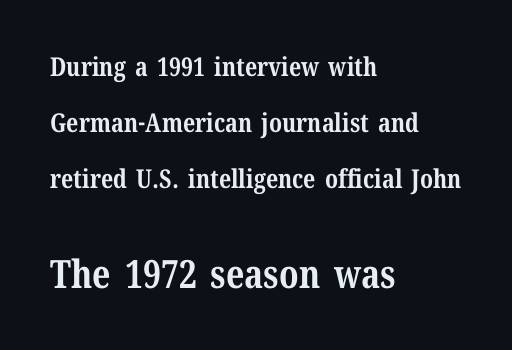
The image shows 39 px bold serif type, upright; set left-aligned, loose line spacing (2.15x), normal letter spacing, not underlined; the second (bottom) block is 1.5x larger; medium stroke contrast and a medium x-height.
